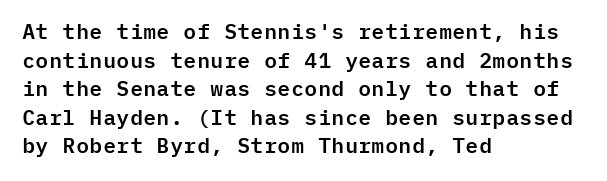
Q: Is the text italic (slanted)? A: No, it is upright.
Q: Is the text underlined? A: No.
Q: How is the paragraph aligned? A: Left-aligned.
Q: Is the spacing between letters normal or unusually wide? A: Normal.
Q: Is the spacing between lines tight, normal or loose? A: Normal.
